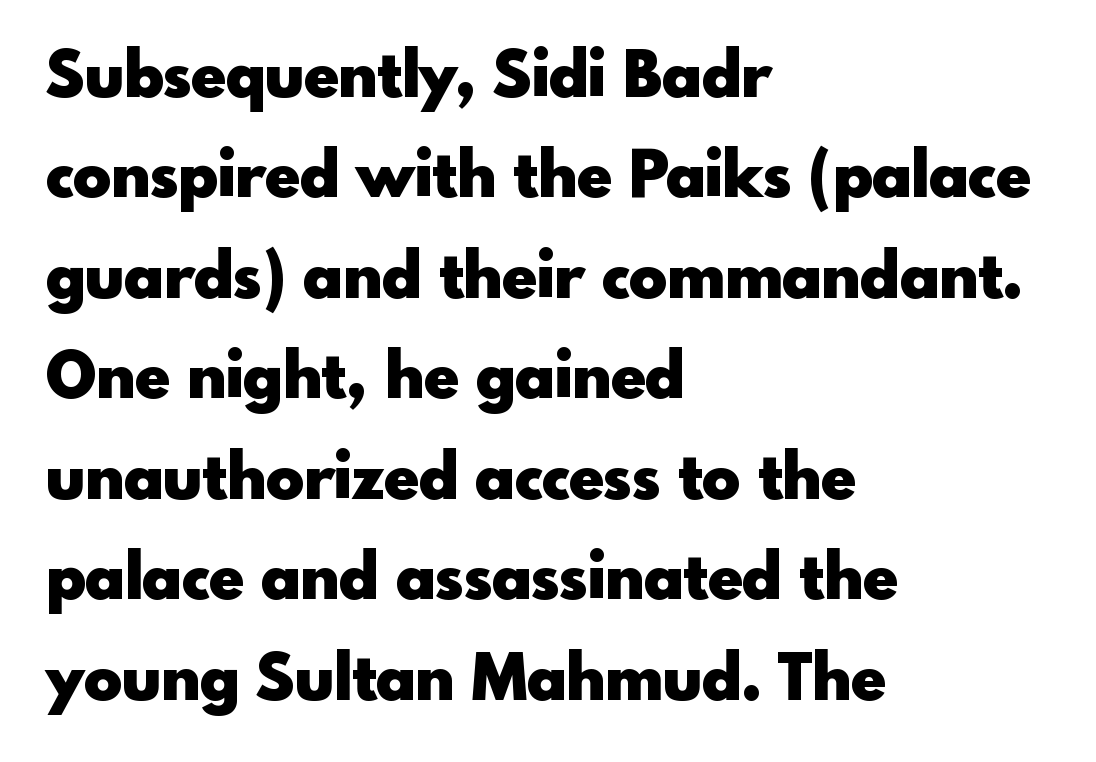
Q: Is the text bold? A: Yes.
Q: Is the text italic (slanted)? A: No, it is upright.
Q: Is the typeface a serif or a sans-serif typeface? A: Sans-serif.
Q: Is the text underlined? A: No.
Q: How is the paragraph aligned? A: Left-aligned.
Q: Is the spacing between letters normal or unusually wide? A: Normal.
Q: Is the spacing between lines tight, normal or loose? A: Normal.
Q: Width (condensed, normal, or wide)? A: Normal.
Q: x-height? A: Small.
Q: Monospaced? A: No.
